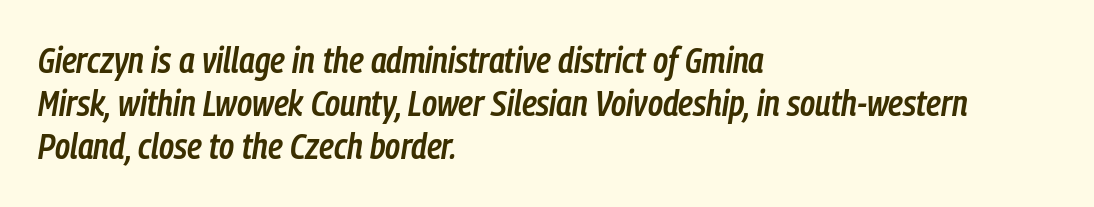
The image shows 36 px semibold, condensed type, italic (leaning right); set left-aligned, line spacing 1.2x, normal letter spacing, not underlined; low stroke contrast and a medium x-height.
